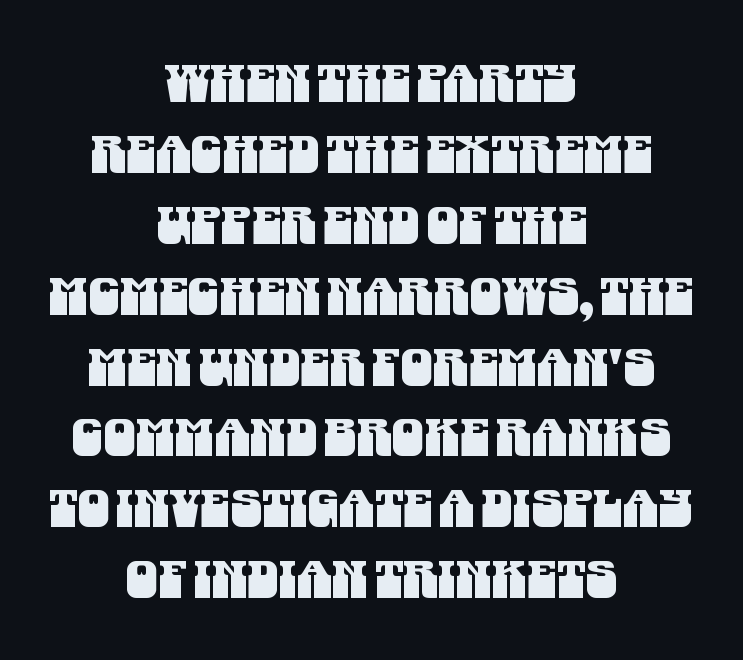
{"serif": "no", "width": "condensed", "stroke_contrast": "medium", "x_height": "large", "monospaced": "no", "underline": "no", "align": "center", "line_spacing": "normal", "line_spacing_ratio": 1.39, "letter_spacing": "normal", "letter_spacing_em": 0.0, "glyph_px": 51}
